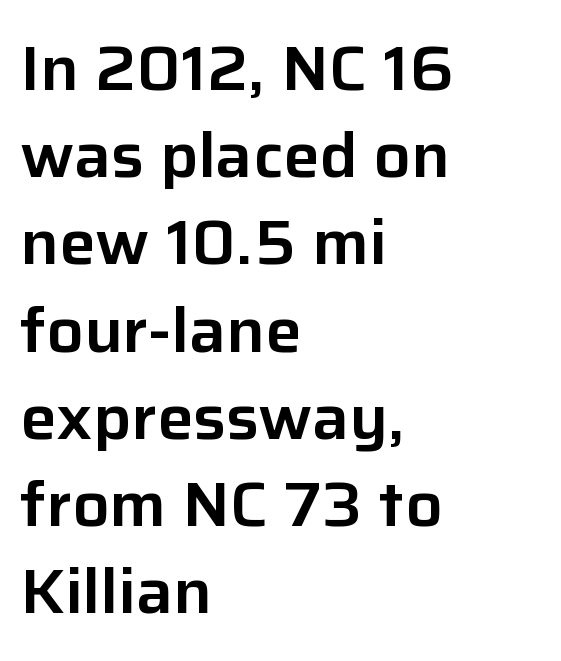
The image shows 61 px sans-serif type, upright; set left-aligned, normal line spacing (1.43x), normal letter spacing, not underlined; low stroke contrast and a medium x-height.
